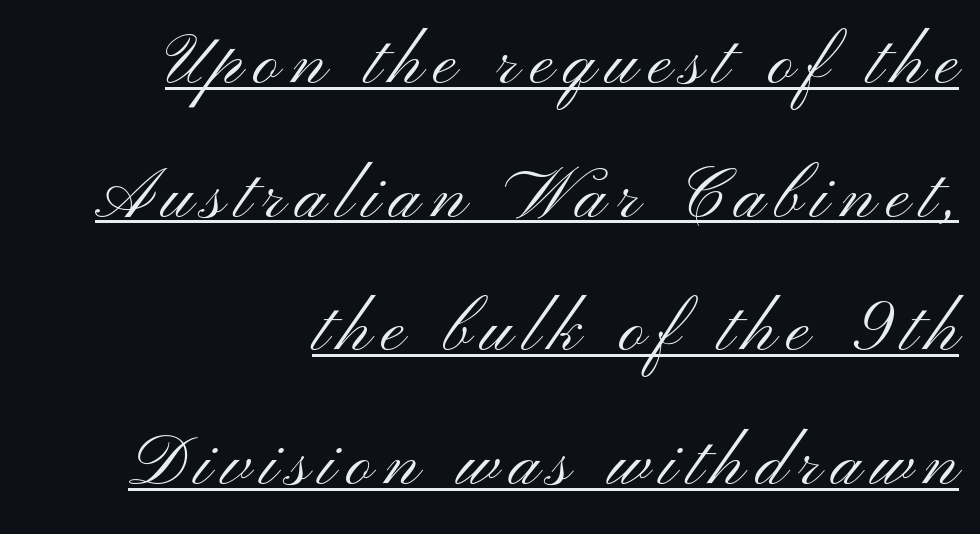
The image shows 70 px light, wide sans-serif type; set right-aligned, loose line spacing (1.91x), underlined; medium stroke contrast and a small x-height.
